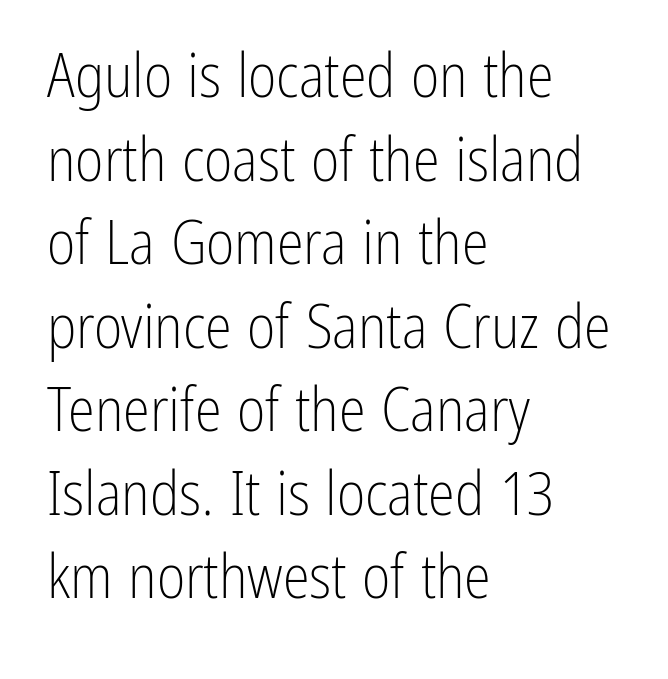
The image shows 61 px light, condensed sans-serif type, upright; set left-aligned, normal line spacing (1.37x), normal letter spacing, not underlined; low stroke contrast and a medium x-height.
